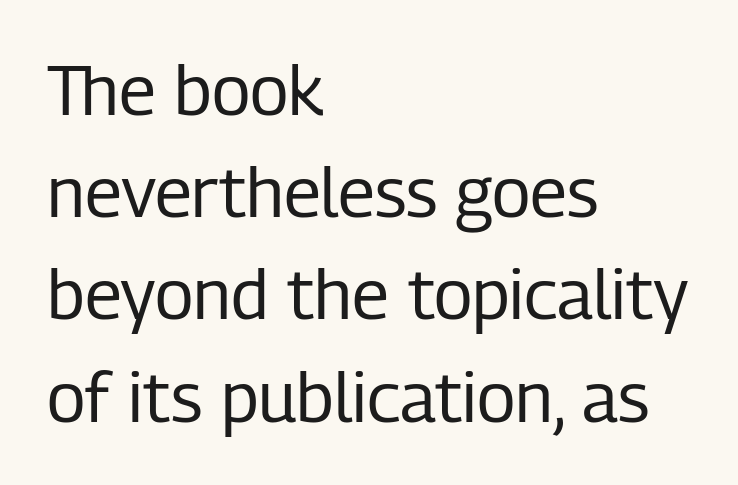
The image shows 70 px regular-weight, condensed sans-serif type, upright; set left-aligned, normal line spacing (1.46x), normal letter spacing, not underlined; low stroke contrast and a medium x-height.
